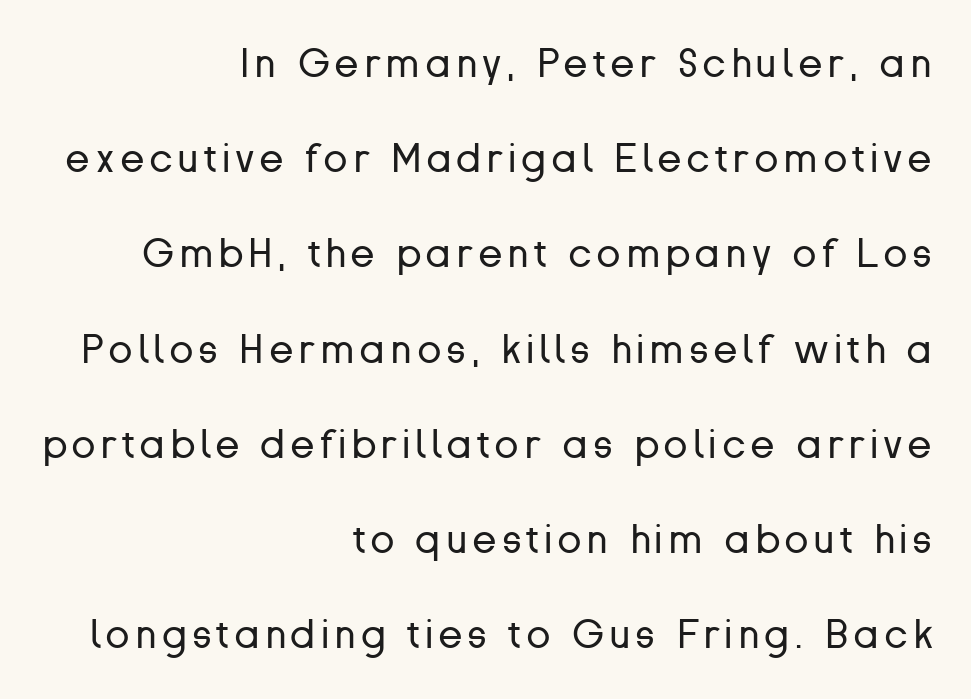
Q: Is the text bold? A: No.
Q: Is the text italic (slanted)? A: No, it is upright.
Q: Is the typeface a serif or a sans-serif typeface? A: Sans-serif.
Q: Is the text underlined? A: No.
Q: How is the paragraph aligned? A: Right-aligned.
Q: Is the spacing between lines tight, normal or loose? A: Loose.
Q: Width (condensed, normal, or wide)? A: Normal.
Q: Stroke contrast? A: Low.
Q: x-height? A: Medium.
Q: Monospaced? A: No.
